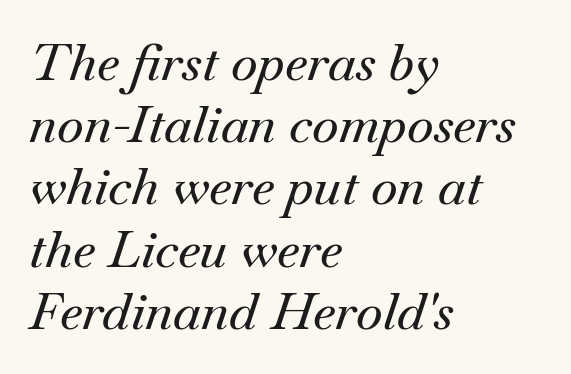
An italicized treatment has been applied to the whole sample. Font category for this specimen: serif. What stands out about the letter spacing? Nothing — it is the standard amount. This sample is left-justified, so line endings fall wherever the words run out. Beneath every word, the page is bare. The rendering uses natural spacing where letterforms have individual widths.
